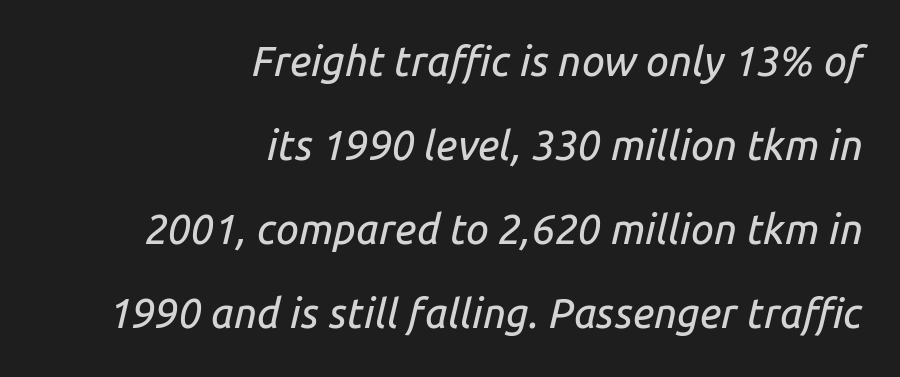
These lines stand farther apart than default settings would place them. A flush-right, rag-left setting is used for this passage. Letters rest on an invisible, unmarked baseline. Varying glyph widths throughout — classic text-font behaviour. Emphasis-style slanted type is in use.
